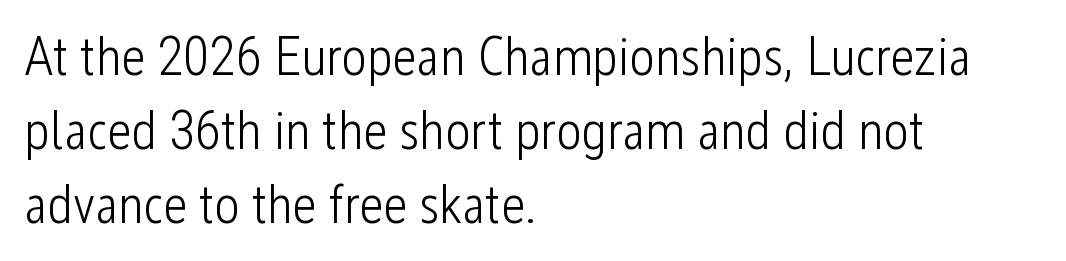
This rendering leaves character spacing at its baseline value. Leading: standard. Typeset ragged right — the left edge is the straight one. A quiet, ordinary-to-light weight characterises the typeface.
